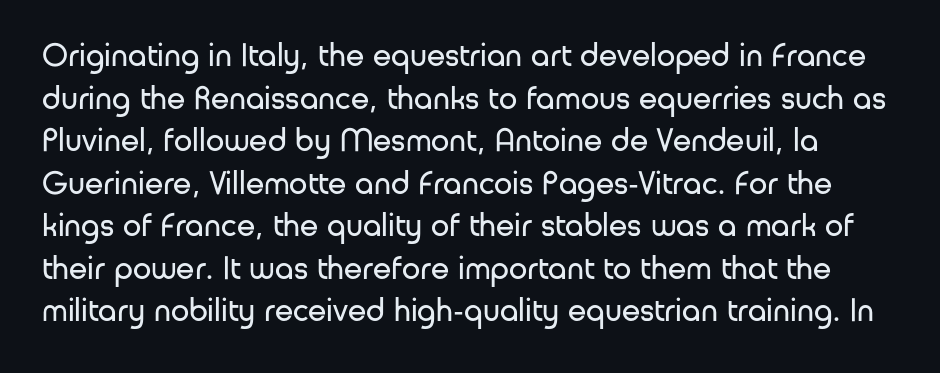
{"serif": "no", "italic": "no", "bold": "no", "weight": "regular", "width": "normal", "stroke_contrast": "low", "x_height": "medium", "monospaced": "no", "underline": "no", "line_spacing": "normal", "line_spacing_ratio": 1.29, "letter_spacing": "normal", "letter_spacing_em": 0.0, "glyph_px": 33}
